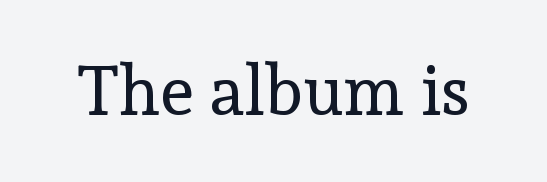
Q: Is the text bold? A: No.
Q: Is the text italic (slanted)? A: No, it is upright.
Q: Is the typeface a serif or a sans-serif typeface? A: Serif.
Q: Is the text underlined? A: No.
Q: Is the spacing between letters normal or unusually wide? A: Normal.
Q: Width (condensed, normal, or wide)? A: Normal.
Q: x-height? A: Medium.
Q: Monospaced? A: No.
